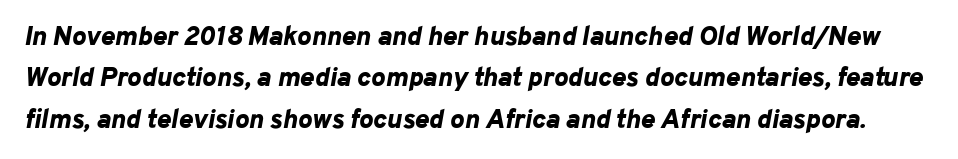
Q: Is the text bold? A: Yes.
Q: Is the text italic (slanted)? A: Yes, it leans right by about 10 degrees.
Q: Is the text underlined? A: No.
Q: Is the spacing between letters normal or unusually wide? A: Normal.
Q: Is the spacing between lines tight, normal or loose? A: Normal.
